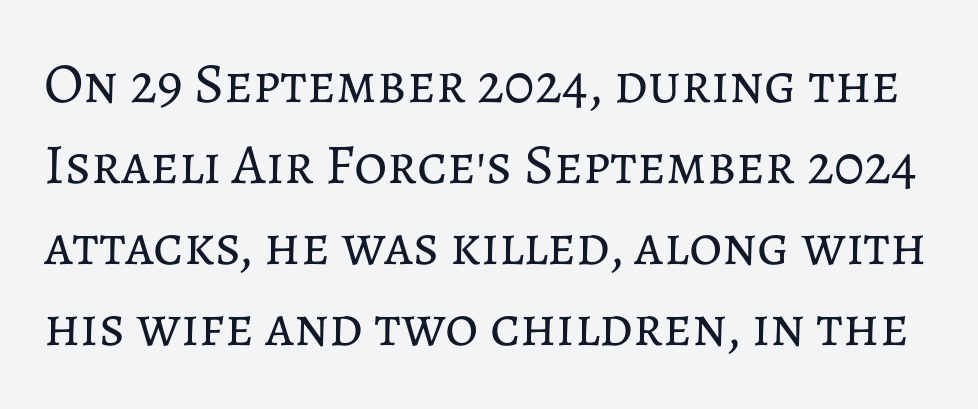
{"italic": "no", "bold": "no", "weight": "regular", "width": "normal", "stroke_contrast": "low", "x_height": "medium", "monospaced": "no", "underline": "no", "line_spacing": "normal", "line_spacing_ratio": 1.42, "letter_spacing": "normal", "letter_spacing_em": 0.0, "glyph_px": 57}
